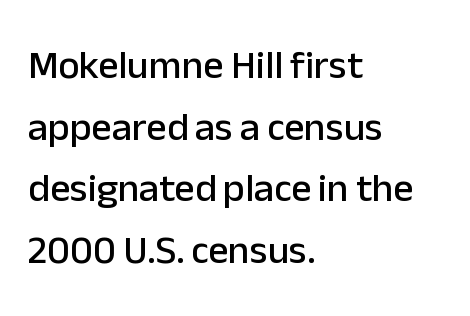
The image shows 40 px sans-serif type, upright; set left-aligned, normal line spacing (1.54x), normal letter spacing, not underlined; low stroke contrast and a medium x-height.
